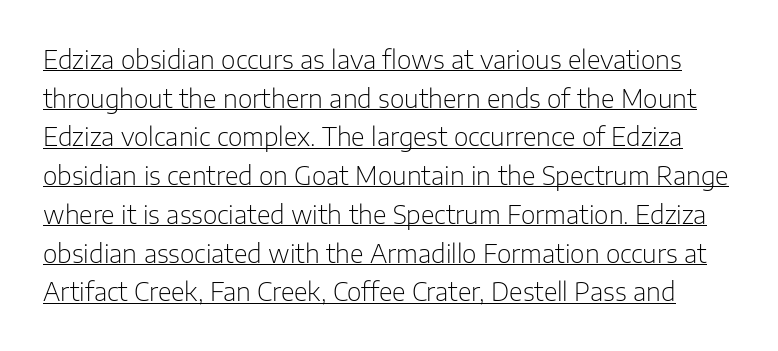
Q: Is the text bold? A: No.
Q: Is the text italic (slanted)? A: No, it is upright.
Q: Is the text underlined? A: Yes.
Q: Is the spacing between letters normal or unusually wide? A: Normal.
Q: Is the spacing between lines tight, normal or loose? A: Normal.
